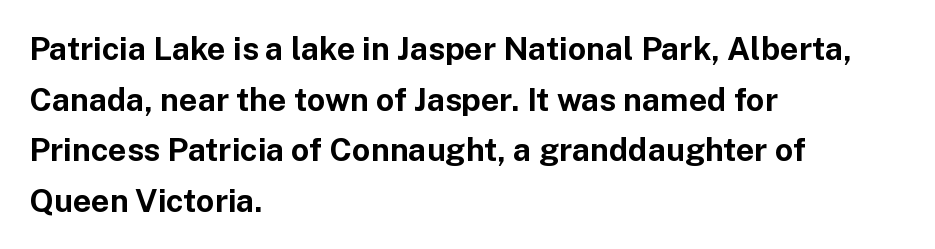
The image shows 32 px bold sans-serif type, upright; set left-aligned, normal line spacing (1.58x), normal letter spacing, not underlined; low stroke contrast and a medium x-height.
